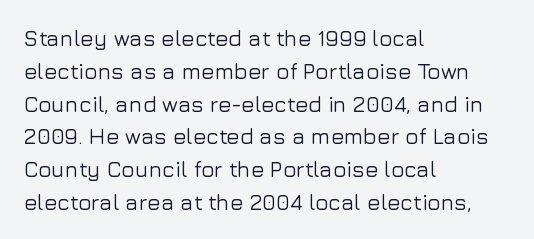
{"italic": "no", "underline": "no", "align": "left", "line_spacing": "normal", "line_spacing_ratio": 1.49, "letter_spacing": "normal", "letter_spacing_em": 0.0, "glyph_px": 22}
